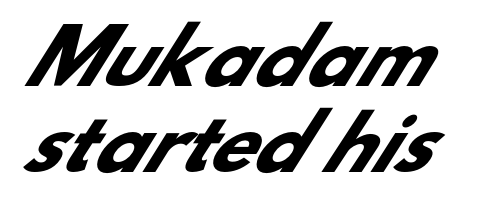
The image shows 73 px heavy sans-serif type; set left-aligned, line spacing 1.18x, normal letter spacing, not underlined; low stroke contrast and a small x-height.
